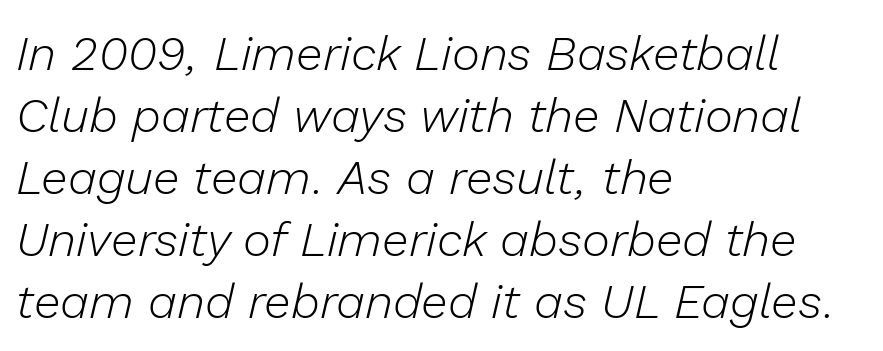
Q: Is the text bold? A: No.
Q: Is the text italic (slanted)? A: Yes, it leans right by about 13 degrees.
Q: Is the text underlined? A: No.
Q: How is the paragraph aligned? A: Left-aligned.
Q: Is the spacing between letters normal or unusually wide? A: Normal.
Q: Is the spacing between lines tight, normal or loose? A: Normal.
Q: Width (condensed, normal, or wide)? A: Normal.
Q: Stroke contrast? A: Low.
Q: x-height? A: Medium.
Q: Monospaced? A: No.
